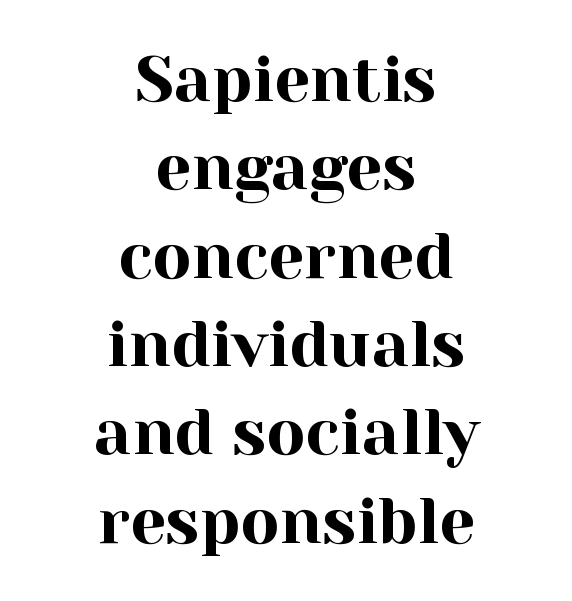
Q: Is the text italic (slanted)? A: No, it is upright.
Q: Is the typeface a serif or a sans-serif typeface? A: Serif.
Q: Is the text underlined? A: No.
Q: How is the paragraph aligned? A: Centered.
Q: Is the spacing between letters normal or unusually wide? A: Normal.
Q: Is the spacing between lines tight, normal or loose? A: Normal.
Q: Width (condensed, normal, or wide)? A: Normal.
Q: x-height? A: Medium.
Q: Monospaced? A: No.
